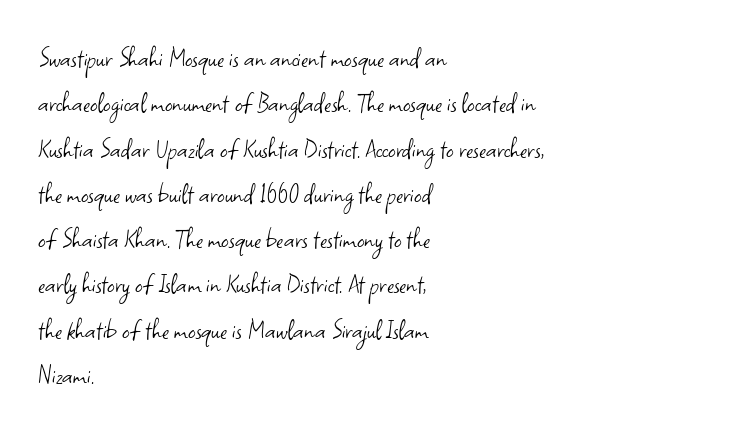
A typesetter would label this face a sans. The setting favours the left margin, as ordinary paragraphs usually do. No extra tracking has been applied to these lines. No chunkiness to these letters — they're not bold.
